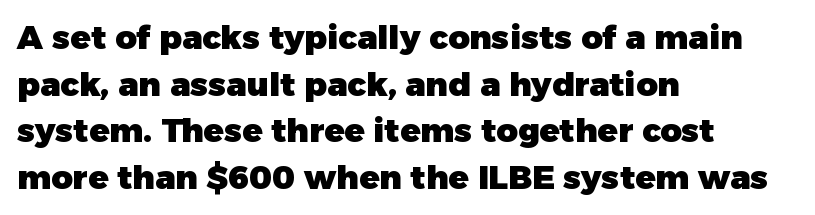
Glance below the letters and you will spot only blank space. Typeset ragged right — the left edge is the straight one. Here the glyphs are tracked normally, forming tight word shapes. The glyphs in this specimen are sans serif. Strong, thick strokes mark this as bold type.
